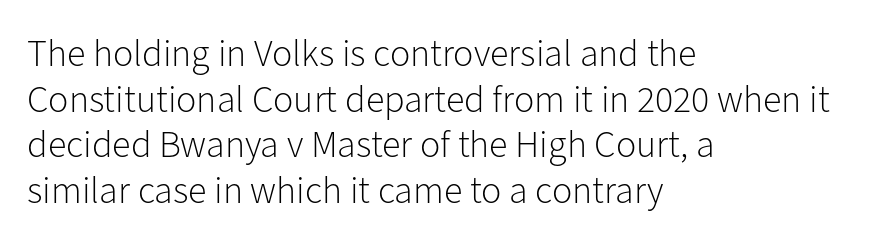
The image shows 38 px light sans-serif type, upright; set left-aligned, line spacing 1.2x, normal letter spacing, not underlined; low stroke contrast and a medium x-height.
